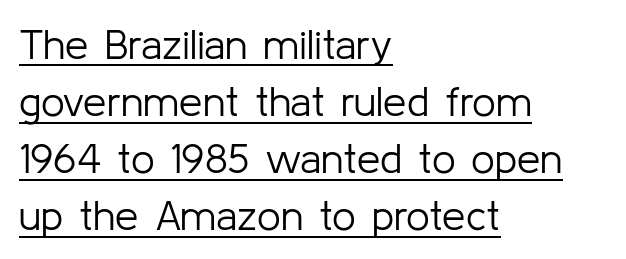
The image shows 42 px light sans-serif type, upright; set left-aligned, normal line spacing (1.36x), normal letter spacing, underlined; low stroke contrast and a medium x-height.
